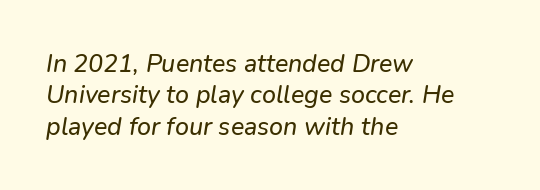
Designer's note — italics engaged. Every row of glyphs begins at an identical x-position on the left. A bare baseline throughout the passage. Summary of vertical rhythm: regular, with standard interline spacing.
